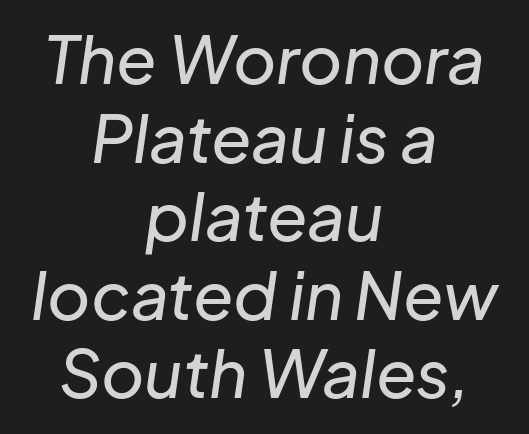
{"italic": "yes", "lean": "right", "slant_degrees": 8, "width": "normal", "stroke_contrast": "low", "x_height": "medium", "monospaced": "no", "underline": "no", "align": "center", "line_spacing_ratio": 1.19, "letter_spacing": "normal", "letter_spacing_em": 0.0, "glyph_px": 66}
